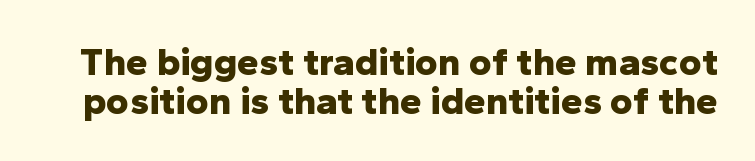
The image shows 39 px bold sans-serif type, upright; set tight line spacing (1.0x), normal letter spacing, not underlined; low stroke contrast and a medium x-height.
